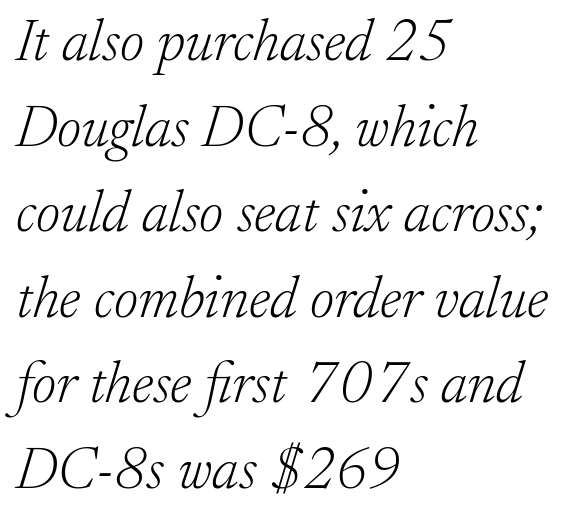
Q: Is the text bold? A: No.
Q: Is the text italic (slanted)? A: Yes, it leans right by about 17 degrees.
Q: Is the typeface a serif or a sans-serif typeface? A: Serif.
Q: Is the text underlined? A: No.
Q: How is the paragraph aligned? A: Left-aligned.
Q: Is the spacing between letters normal or unusually wide? A: Normal.
Q: Is the spacing between lines tight, normal or loose? A: Normal.
Q: Width (condensed, normal, or wide)? A: Normal.
Q: Stroke contrast? A: Low.
Q: x-height? A: Small.
Q: Monospaced? A: No.
